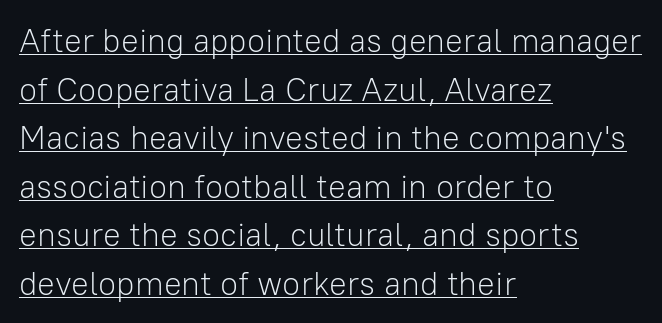
{"serif": "no", "italic": "no", "bold": "no", "weight": "light", "width": "normal", "stroke_contrast": "low", "x_height": "medium", "monospaced": "no", "underline": "yes", "align": "left", "line_spacing": "normal", "line_spacing_ratio": 1.47, "letter_spacing": "normal", "letter_spacing_em": 0.0, "glyph_px": 33}
